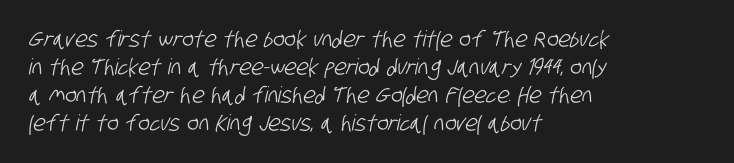
The image shows 22 px text type; set left-aligned, normal line spacing (1.27x), normal letter spacing, not underlined.
